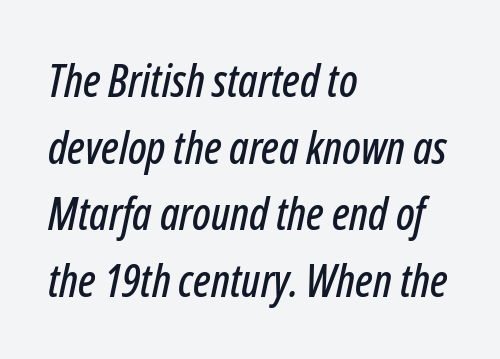
Q: Is the text italic (slanted)? A: Yes, it leans right by about 12 degrees.
Q: Is the text underlined? A: No.
Q: How is the paragraph aligned? A: Left-aligned.
Q: Is the spacing between letters normal or unusually wide? A: Normal.
Q: Is the spacing between lines tight, normal or loose? A: Normal.
Q: Width (condensed, normal, or wide)? A: Condensed.
Q: Stroke contrast? A: Low.
Q: x-height? A: Medium.
Q: Monospaced? A: No.
